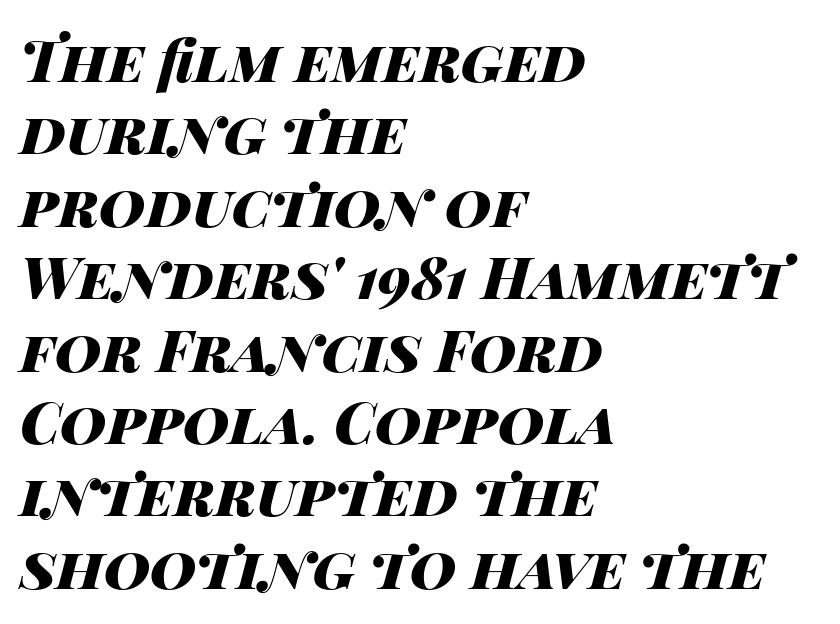
The image shows 57 px heavy, wide type, italic (leaning right); set left-aligned, normal line spacing (1.27x), normal letter spacing, not underlined; high stroke contrast and a large x-height.
